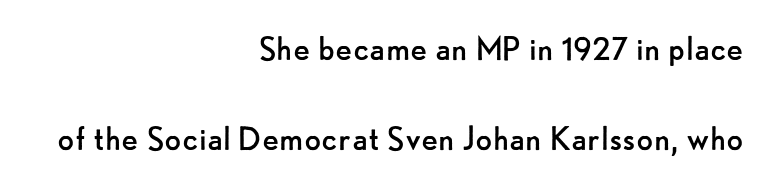
{"serif": "no", "italic": "no", "bold": "no", "weight": "regular", "width": "normal", "stroke_contrast": "low", "x_height": "small", "monospaced": "no", "underline": "no", "align": "right", "line_spacing": "loose", "line_spacing_ratio": 2.32, "letter_spacing": "normal", "letter_spacing_em": 0.0, "glyph_px": 39}
